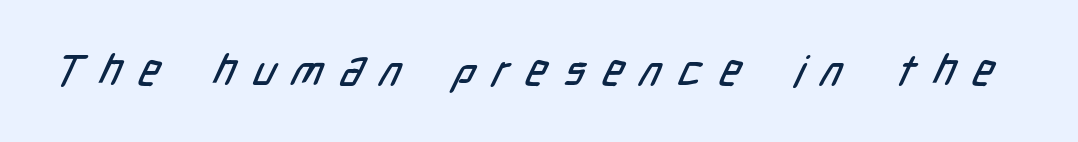
The typeface chosen for these lines omits serifs. You could only call the tracking loose — the letters float apart. The passage shown is typed in a proportional face where columns would drift. Underlining? Definitely not there.
